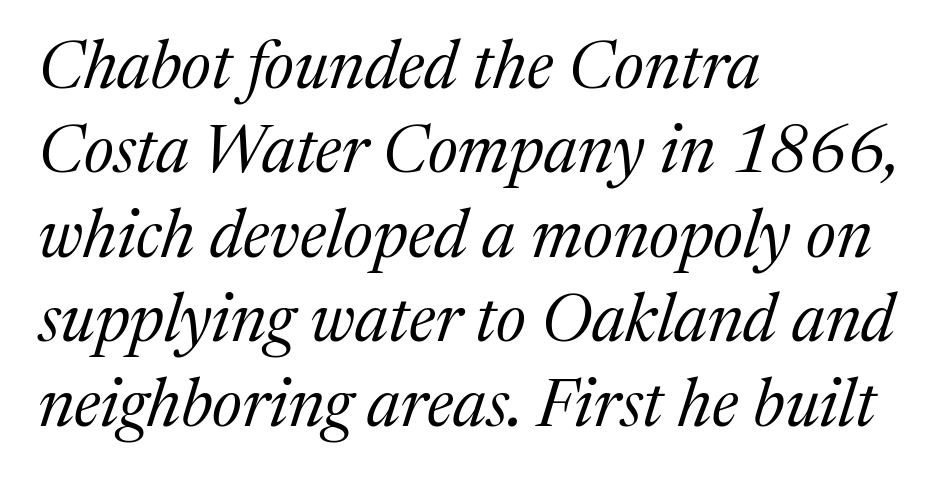
Q: Is the text bold? A: No.
Q: Is the text italic (slanted)? A: Yes, it leans right by about 17 degrees.
Q: Is the typeface a serif or a sans-serif typeface? A: Serif.
Q: Is the text underlined? A: No.
Q: How is the paragraph aligned? A: Left-aligned.
Q: Is the spacing between letters normal or unusually wide? A: Normal.
Q: Is the spacing between lines tight, normal or loose? A: Normal.
Q: Width (condensed, normal, or wide)? A: Normal.
Q: Stroke contrast? A: Medium.
Q: x-height? A: Medium.
Q: Monospaced? A: No.
